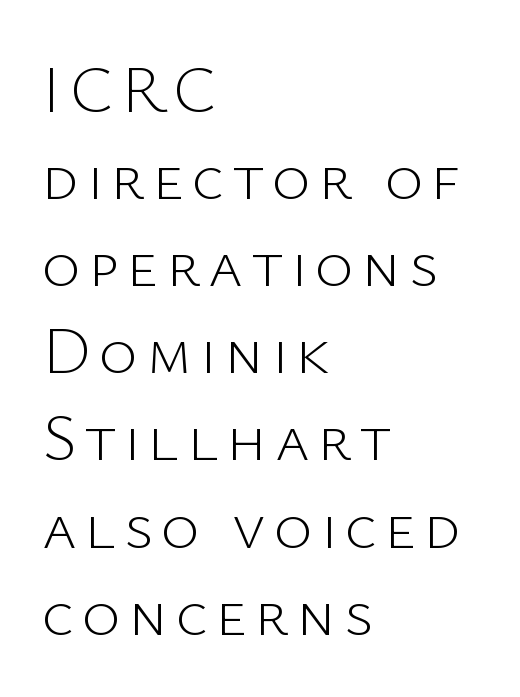
Q: Is the text bold? A: No.
Q: Is the text italic (slanted)? A: No, it is upright.
Q: Is the typeface a serif or a sans-serif typeface? A: Sans-serif.
Q: Is the text underlined? A: No.
Q: How is the paragraph aligned? A: Left-aligned.
Q: Is the spacing between lines tight, normal or loose? A: Normal.
Q: Width (condensed, normal, or wide)? A: Normal.
Q: Stroke contrast? A: Low.
Q: x-height? A: Medium.
Q: Monospaced? A: No.
